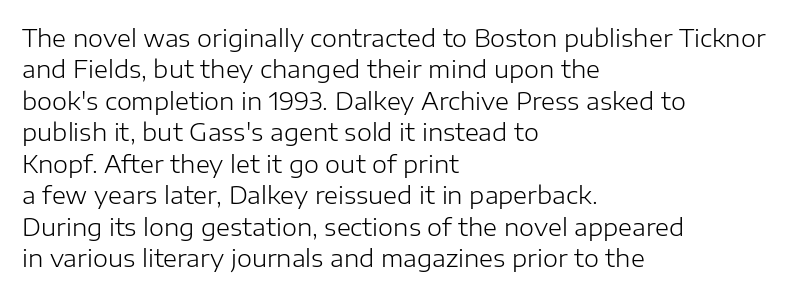
{"italic": "no", "bold": "no", "underline": "no", "align": "left", "line_spacing": "normal", "line_spacing_ratio": 1.31, "letter_spacing": "normal", "letter_spacing_em": 0.0, "glyph_px": 24}
